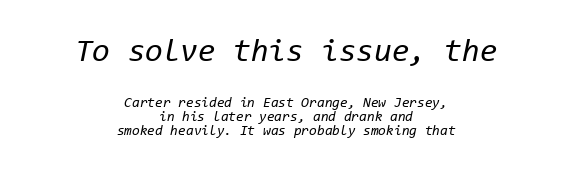
{"italic": "yes", "lean": "right", "slant_degrees": 11, "bold": "no", "weight": "regular", "width": "normal", "stroke_contrast": "low", "x_height": "medium", "monospaced": "yes", "underline": "no", "align": "center", "line_spacing": "tight", "line_spacing_ratio": 1.03, "letter_spacing": "normal", "letter_spacing_em": 0.0, "larger_block": "first", "size_ratio": 2.29, "glyph_px": 32}
